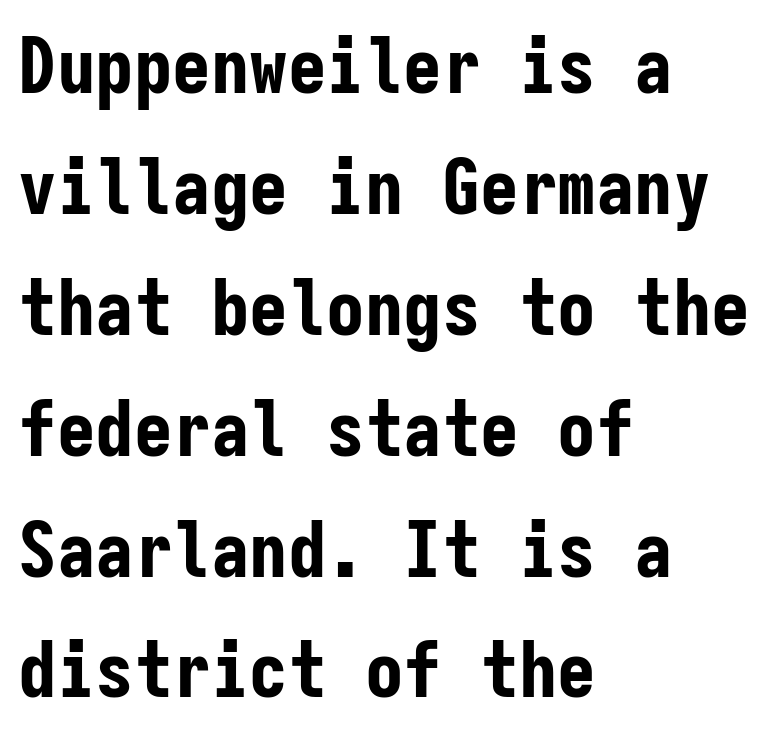
Posture: vertical. The passage shown is typed in a monospace face where columns stay perfectly aligned. Students, note that the glyphs here touch the page at normal intervals. Heavy-handed strokes throughout: this text is bold.
